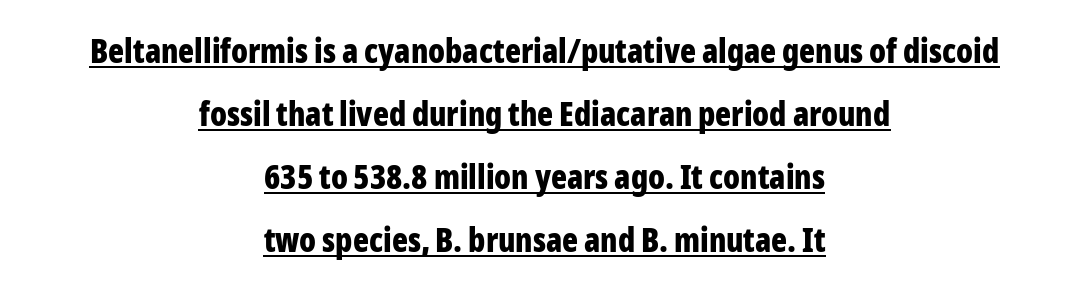
{"serif": "no", "italic": "no", "bold": "yes", "weight": "bold", "width": "condensed", "stroke_contrast": "low", "x_height": "medium", "monospaced": "no", "underline": "yes", "align": "center", "line_spacing": "loose", "line_spacing_ratio": 1.91, "letter_spacing": "normal", "letter_spacing_em": 0.0, "glyph_px": 33}
